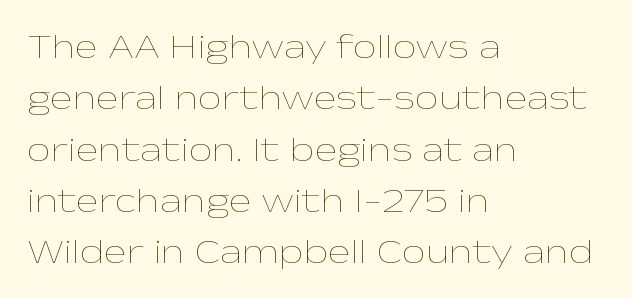
{"italic": "no", "bold": "no", "weight": "thin", "width": "wide", "stroke_contrast": "low", "x_height": "medium", "monospaced": "no", "underline": "no", "align": "left", "line_spacing": "normal", "line_spacing_ratio": 1.51, "letter_spacing": "normal", "letter_spacing_em": 0.0, "glyph_px": 34}
